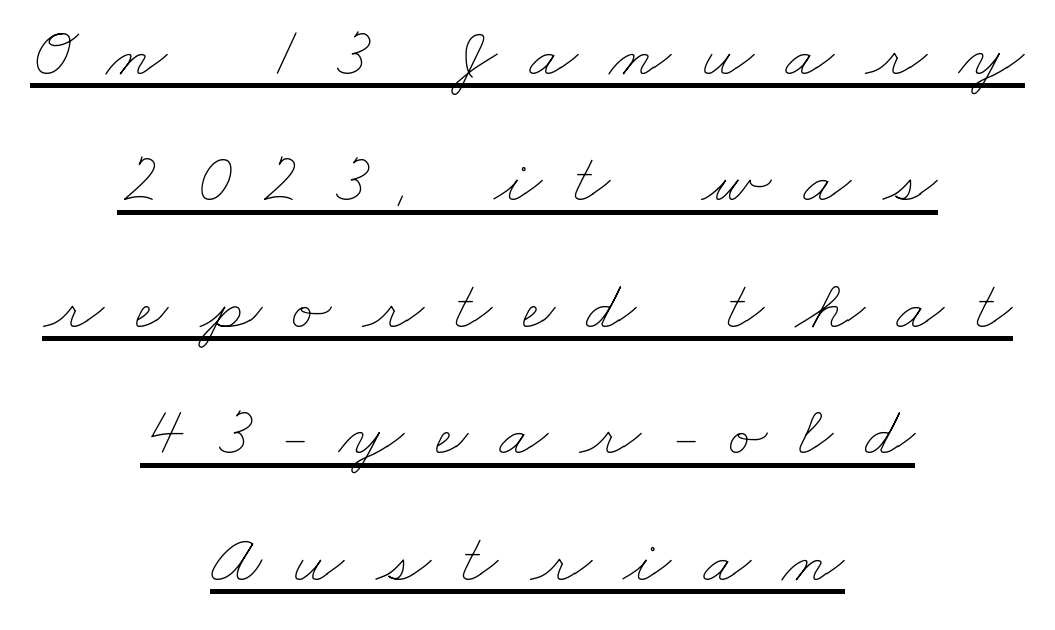
Q: Is the text bold? A: No.
Q: Is the text underlined? A: Yes.
Q: How is the paragraph aligned? A: Centered.
Q: Is the spacing between letters normal or unusually wide? A: Unusually wide.
Q: Width (condensed, normal, or wide)? A: Wide.
Q: Stroke contrast? A: Low.
Q: x-height? A: Small.
Q: Monospaced? A: No.
